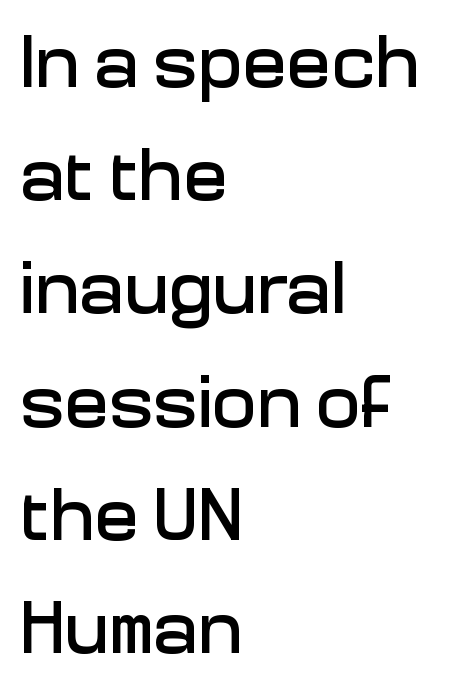
The image shows 74 px sans-serif type, upright; set left-aligned, normal line spacing (1.53x), normal letter spacing, not underlined; low stroke contrast and a medium x-height.
